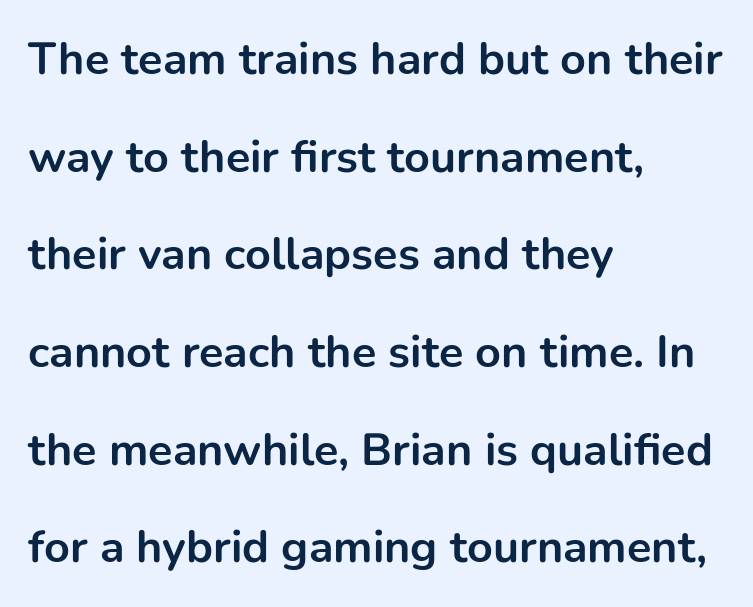
The image shows 45 px bold sans-serif type, upright; set left-aligned, loose line spacing (2.17x), normal letter spacing, not underlined; low stroke contrast and a medium x-height.
